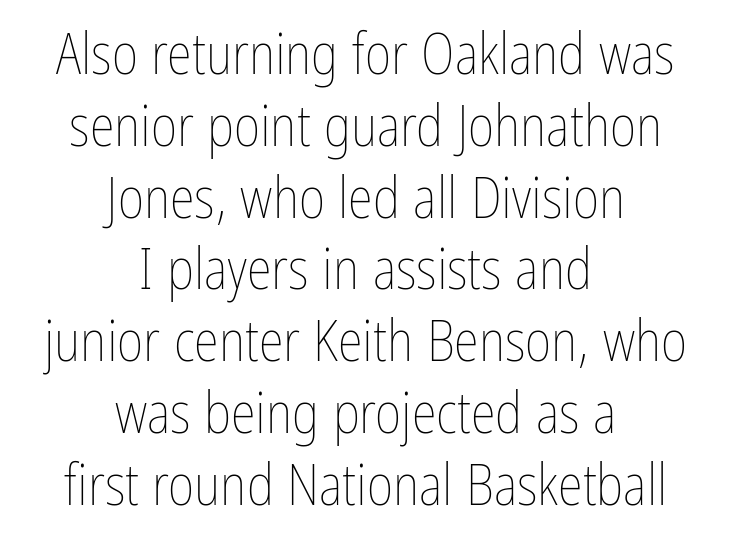
Q: Is the text bold? A: No.
Q: Is the text italic (slanted)? A: No, it is upright.
Q: Is the text underlined? A: No.
Q: How is the paragraph aligned? A: Centered.
Q: Is the spacing between letters normal or unusually wide? A: Normal.
Q: Is the spacing between lines tight, normal or loose? A: Normal.
Q: Width (condensed, normal, or wide)? A: Condensed.
Q: Stroke contrast? A: Low.
Q: x-height? A: Medium.
Q: Monospaced? A: No.
